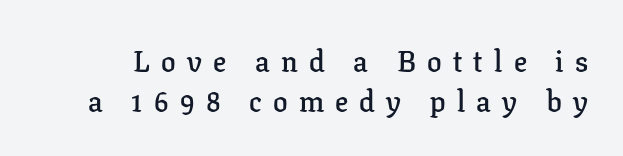
The image shows 29 px semibold serif type, upright; set normal line spacing (1.37x), unusually wide letter spacing (+0.39 em), not underlined; low stroke contrast and a medium x-height.
